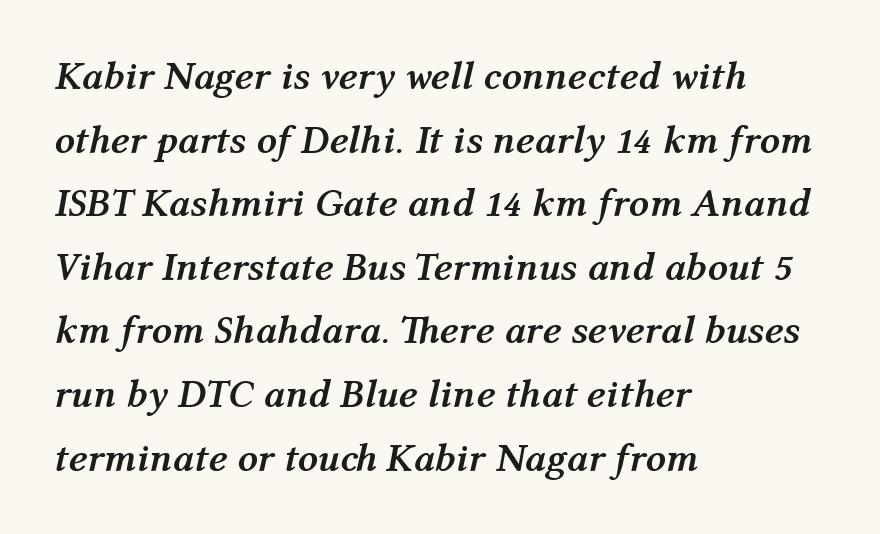
{"italic": "yes", "lean": "right", "slant_degrees": 12, "bold": "yes", "weight": "semibold", "width": "normal", "stroke_contrast": "medium", "x_height": "medium", "monospaced": "no", "underline": "no", "align": "left", "line_spacing": "normal", "line_spacing_ratio": 1.59, "letter_spacing": "normal", "letter_spacing_em": 0.0, "glyph_px": 40}
